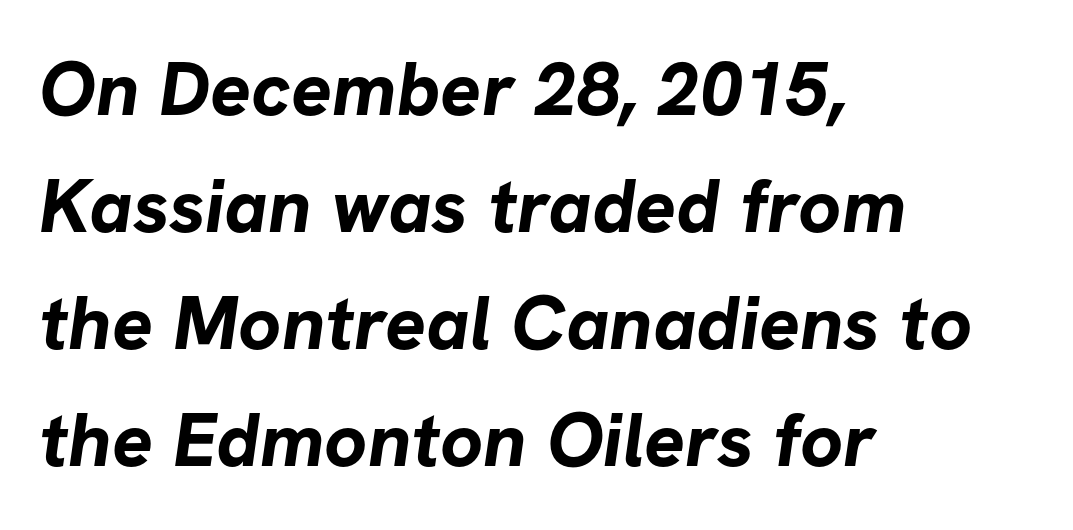
Q: Is the text bold? A: Yes.
Q: Is the typeface a serif or a sans-serif typeface? A: Sans-serif.
Q: Is the text underlined? A: No.
Q: How is the paragraph aligned? A: Left-aligned.
Q: Is the spacing between letters normal or unusually wide? A: Normal.
Q: Is the spacing between lines tight, normal or loose? A: Normal.
Q: Width (condensed, normal, or wide)? A: Normal.
Q: Stroke contrast? A: Low.
Q: x-height? A: Medium.
Q: Monospaced? A: No.
